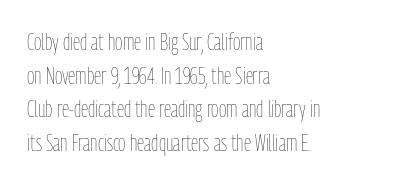
The image shows 23 px text type, upright; set left-aligned, normal line spacing (1.46x), normal letter spacing, not underlined.
